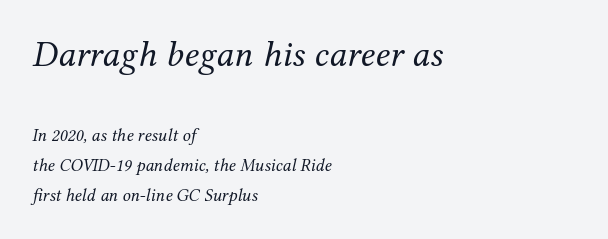
{"serif": "yes", "italic": "yes", "lean": "right", "slant_degrees": 12, "bold": "no", "weight": "regular", "width": "normal", "stroke_contrast": "medium", "x_height": "medium", "monospaced": "no", "underline": "no", "align": "left", "line_spacing": "normal", "line_spacing_ratio": 1.68, "letter_spacing": "normal", "letter_spacing_em": 0.0, "larger_block": "first", "size_ratio": 2.06, "glyph_px": 37}
